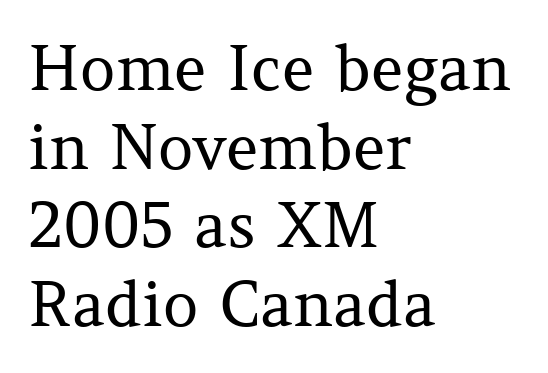
The image shows 62 px regular-weight serif type, upright; set left-aligned, normal line spacing (1.27x), normal letter spacing, not underlined; medium stroke contrast and a medium x-height.
